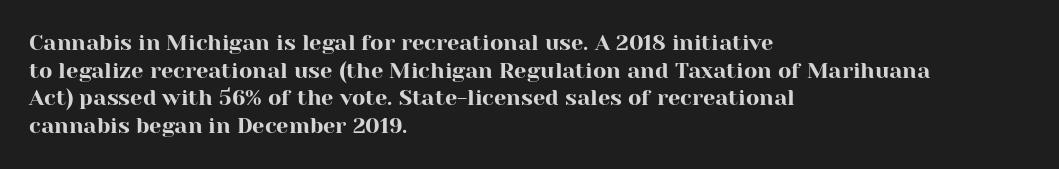
{"italic": "no", "underline": "no", "align": "left", "line_spacing": "normal", "line_spacing_ratio": 1.26, "letter_spacing": "normal", "letter_spacing_em": 0.0, "glyph_px": 22}
